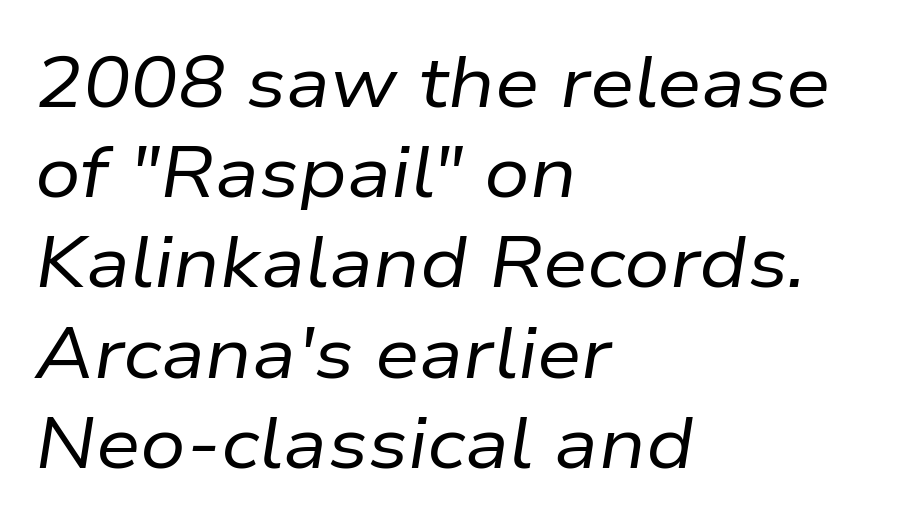
Q: Is the text bold? A: No.
Q: Is the text italic (slanted)? A: Yes, it leans right by about 9 degrees.
Q: Is the text underlined? A: No.
Q: How is the paragraph aligned? A: Left-aligned.
Q: Is the spacing between letters normal or unusually wide? A: Normal.
Q: Is the spacing between lines tight, normal or loose? A: Normal.
Q: Width (condensed, normal, or wide)? A: Normal.
Q: Stroke contrast? A: Low.
Q: x-height? A: Medium.
Q: Monospaced? A: No.
